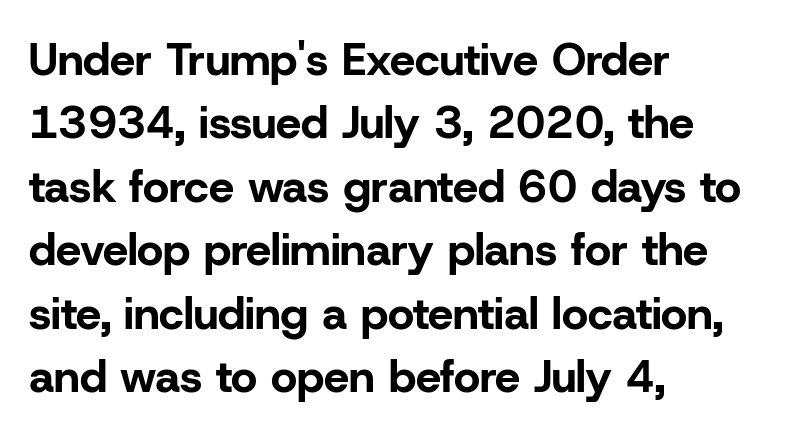
The text was rendered using a sans face with plain stroke endings. Proportional: the letters do not fall into vertical columns. Students, this is bold: see how much ink each stroke carries. Leading: standard. Honestly, there is no underline to notice here at all.
